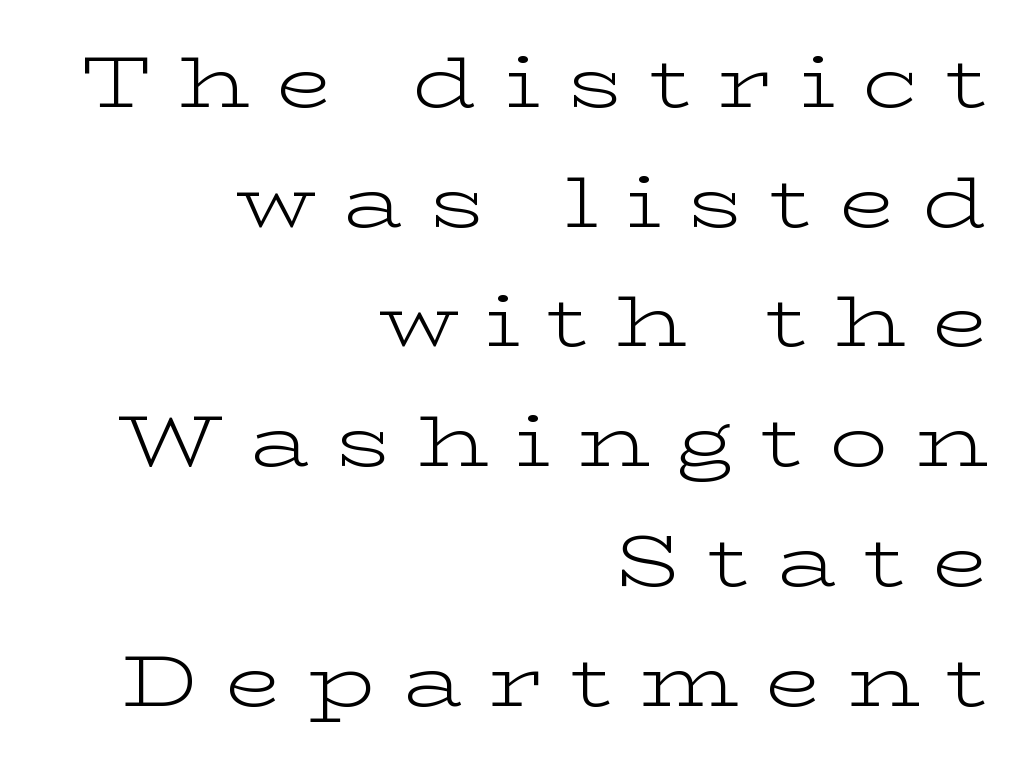
The axis of the letterforms is exactly vertical. Is this a sans? No — the strokes have serifs. What's the leading like? Ordinary, nothing unusual. You could not count columns in this text — the font is proportionally spaced. What stands out about the letter spacing? Its width — letters are far apart.
